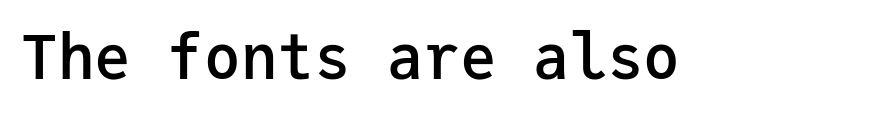
I'd describe the lettering as semibold — firm but not a full bold. Does extra space separate the letters? No, they use regular spacing. The strip under each line holds only bare page. I'd call this a sans setting — the letters go barefoot. A roman cut, with each character standing at attention. Think of a typewriter: that constant character pitch is what you see here.
